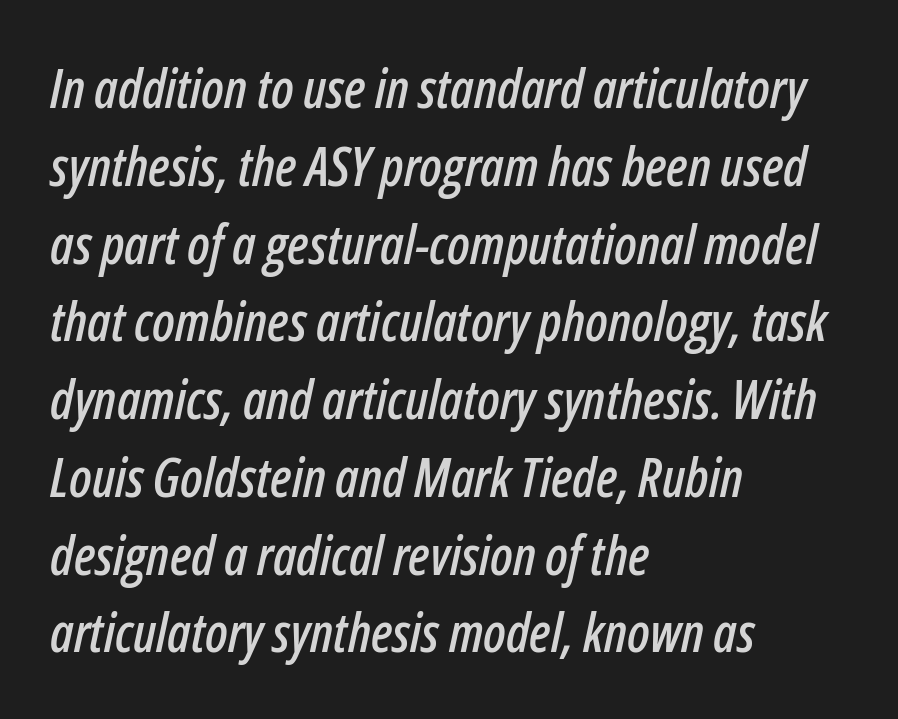
The image shows 54 px condensed type, italic (leaning right); set left-aligned, normal line spacing (1.44x), normal letter spacing, not underlined; low stroke contrast and a medium x-height.
